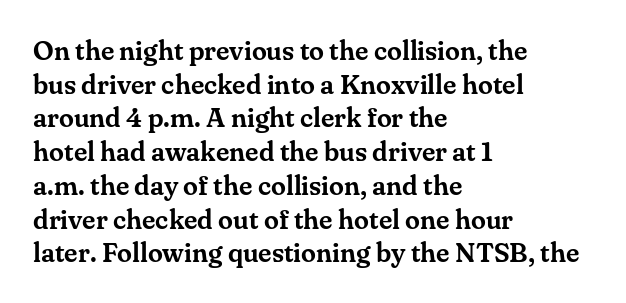
{"italic": "no", "underline": "no", "align": "left", "line_spacing": "normal", "line_spacing_ratio": 1.25, "letter_spacing": "normal", "letter_spacing_em": 0.0, "glyph_px": 27}
